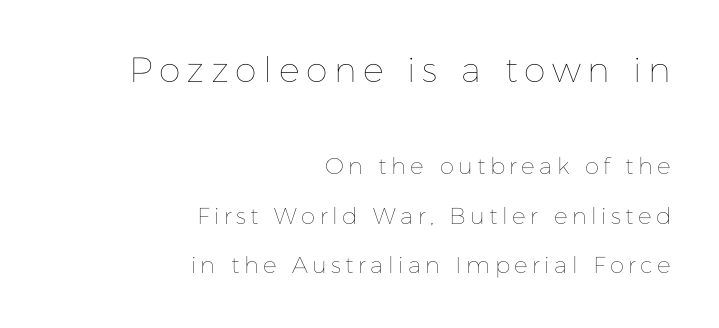
The image shows 35 px thin type, upright; set right-aligned, loose line spacing (2.15x), not underlined; the first (top) block is 1.52x larger; low stroke contrast and a medium x-height.
